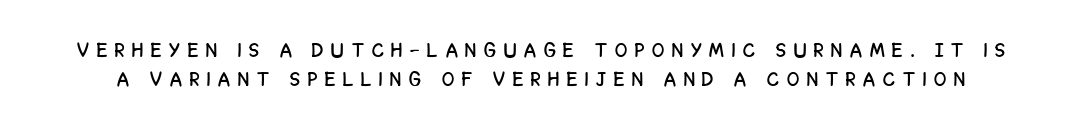
The image shows 20 px text type, upright; set normal line spacing (1.44x), unusually wide letter spacing (+0.4 em), not underlined.
